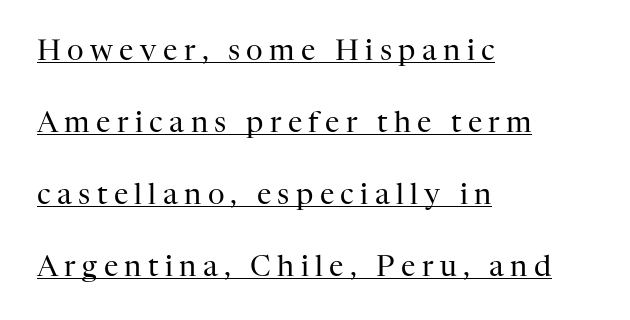
Counters stay open thanks to moderate or lighter strokes. Line spacing here is loose. Each letter keeps its own natural width here, so spacing adapts to shape. Regarding serifs, this sample has them. The tracking reads as deliberately expanded to a designer's eye.
